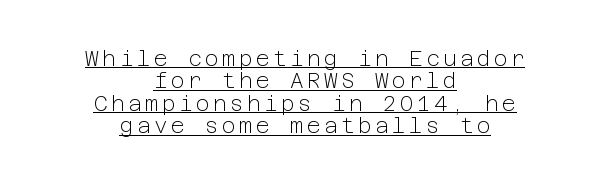
Q: Is the text bold? A: No.
Q: Is the text italic (slanted)? A: No, it is upright.
Q: Is the text underlined? A: Yes.
Q: How is the paragraph aligned? A: Centered.
Q: Is the spacing between lines tight, normal or loose? A: Tight.
